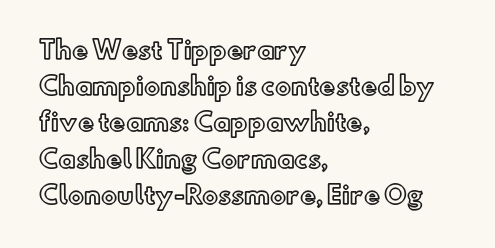
{"italic": "no", "underline": "no", "align": "left", "line_spacing": "normal", "line_spacing_ratio": 1.51, "letter_spacing": "normal", "letter_spacing_em": 0.0, "glyph_px": 24}
